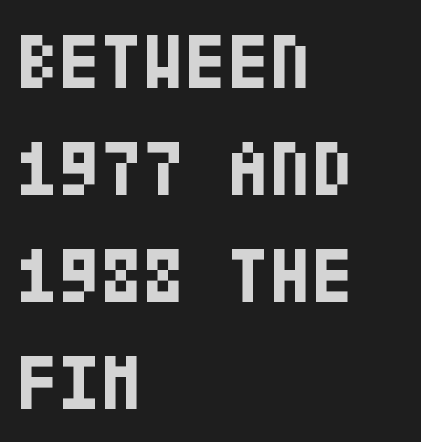
These lines keep a tight, regular rhythm from letter to letter. Note: no serifs on the glyphs. The passage is arranged the way most books set body copy — flush left. Rows of type keep a routine distance in the vertical direction. Characters remain perfectly vertical along every line. Weight check: bold — yes, fully.
